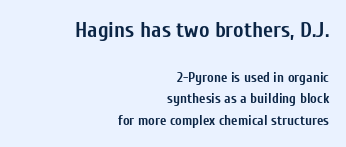
{"italic": "no", "bold": "yes", "underline": "no", "align": "right", "line_spacing": "normal", "line_spacing_ratio": 1.55, "letter_spacing": "normal", "letter_spacing_em": 0.0, "larger_block": "first", "size_ratio": 1.57, "glyph_px": 22}
